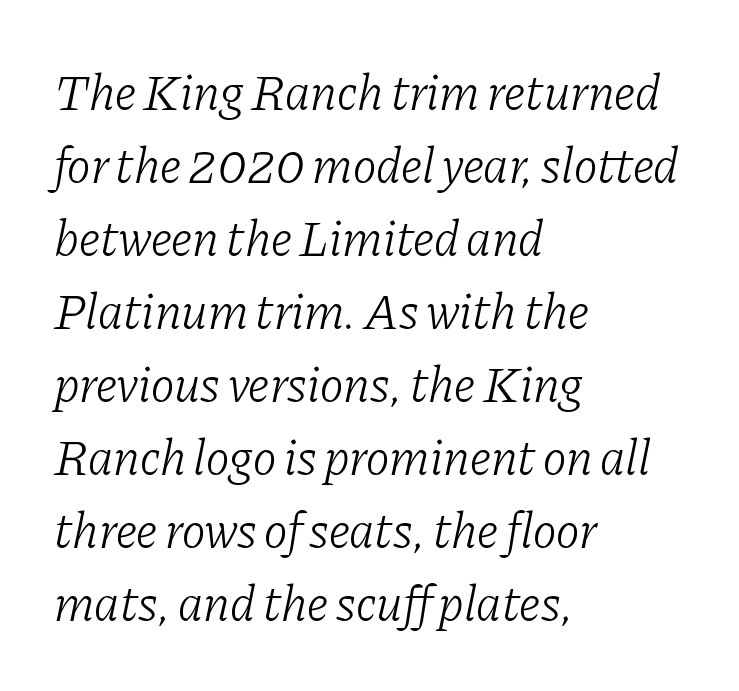
The line-height multiplier appears to be the usual default. The rendering uses natural spacing where letterforms have individual widths. The font family rendered here belongs to the serif group. Honestly, the letter spacing is just normal — you wouldn't notice it.
